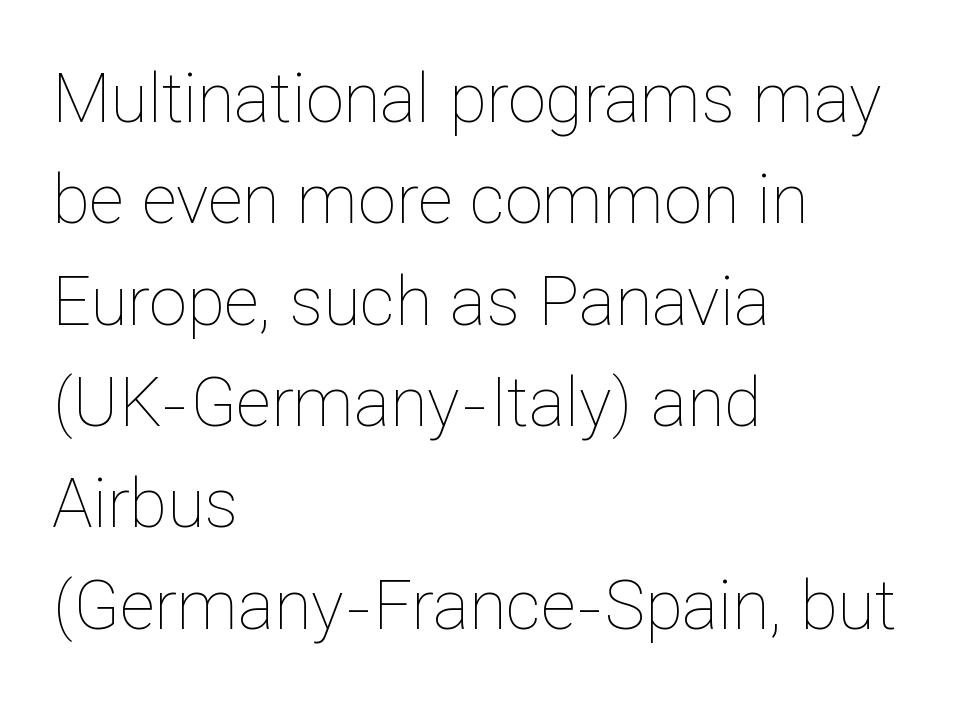
The image shows 68 px thin type, upright; set left-aligned, normal line spacing (1.49x), normal letter spacing, not underlined; low stroke contrast and a medium x-height.
